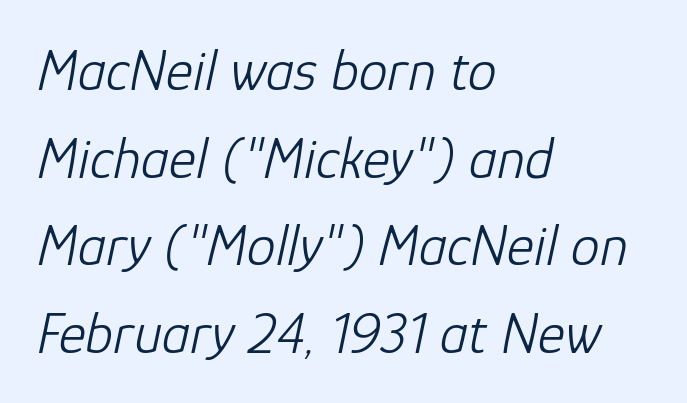
{"italic": "yes", "lean": "right", "slant_degrees": 12, "bold": "no", "weight": "light", "width": "normal", "stroke_contrast": "low", "x_height": "medium", "monospaced": "no", "underline": "no", "align": "left", "line_spacing": "normal", "line_spacing_ratio": 1.51, "letter_spacing": "normal", "letter_spacing_em": 0.0, "glyph_px": 58}
